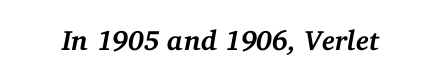
{"serif": "yes", "italic": "yes", "lean": "right", "slant_degrees": 11, "bold": "yes", "weight": "semibold", "width": "normal", "stroke_contrast": "medium", "x_height": "medium", "monospaced": "no", "underline": "no", "letter_spacing": "normal", "letter_spacing_em": 0.0, "glyph_px": 28}
